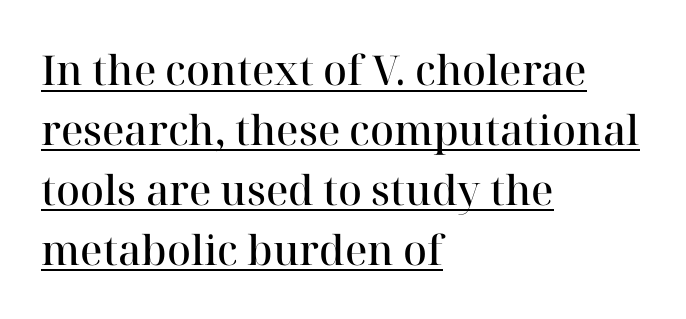
{"serif": "yes", "italic": "no", "bold": "semi", "weight": "semibold", "width": "normal", "stroke_contrast": "high", "x_height": "medium", "monospaced": "no", "underline": "yes", "align": "left", "line_spacing": "normal", "line_spacing_ratio": 1.46, "letter_spacing": "normal", "letter_spacing_em": 0.0, "glyph_px": 41}
